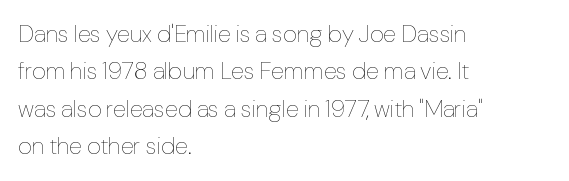
The image shows 24 px text type, upright; set left-aligned, normal line spacing (1.56x), normal letter spacing, not underlined.
